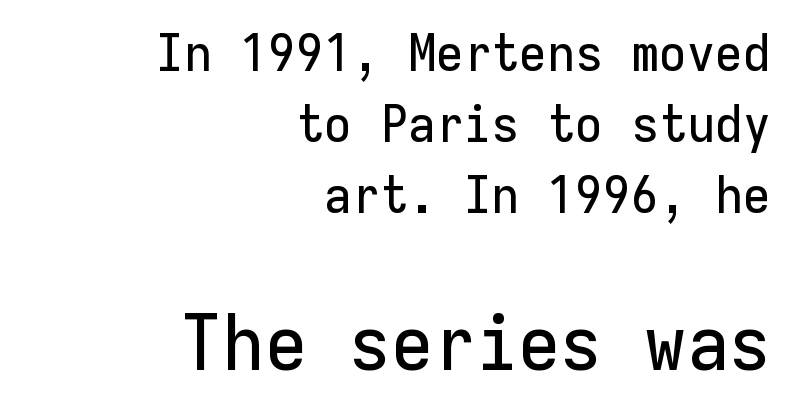
{"serif": "no", "italic": "no", "width": "normal", "stroke_contrast": "low", "x_height": "medium", "monospaced": "yes", "underline": "no", "align": "right", "line_spacing": "normal", "line_spacing_ratio": 1.39, "letter_spacing": "normal", "letter_spacing_em": 0.0, "larger_block": "second", "size_ratio": 1.51, "glyph_px": 77}
